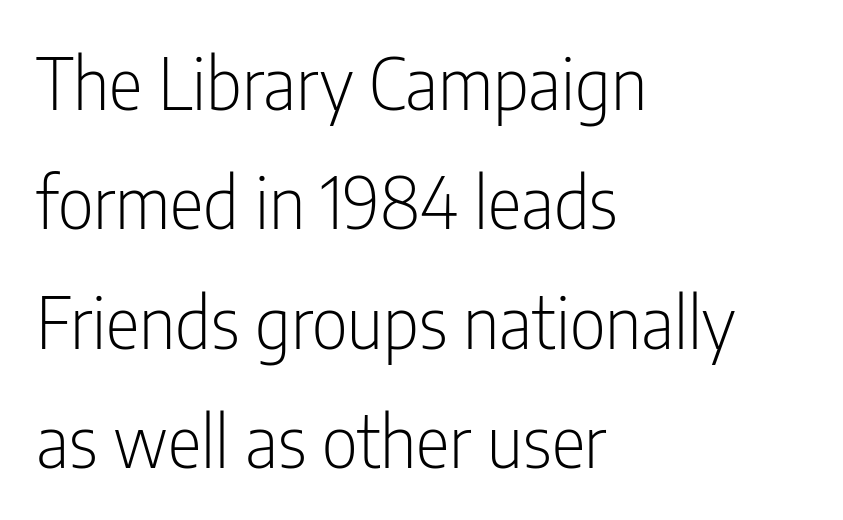
Q: Is the text bold? A: No.
Q: Is the text italic (slanted)? A: No, it is upright.
Q: Is the typeface a serif or a sans-serif typeface? A: Sans-serif.
Q: Is the text underlined? A: No.
Q: How is the paragraph aligned? A: Left-aligned.
Q: Is the spacing between letters normal or unusually wide? A: Normal.
Q: Is the spacing between lines tight, normal or loose? A: Normal.
Q: Width (condensed, normal, or wide)? A: Condensed.
Q: Stroke contrast? A: Low.
Q: x-height? A: Medium.
Q: Monospaced? A: No.
